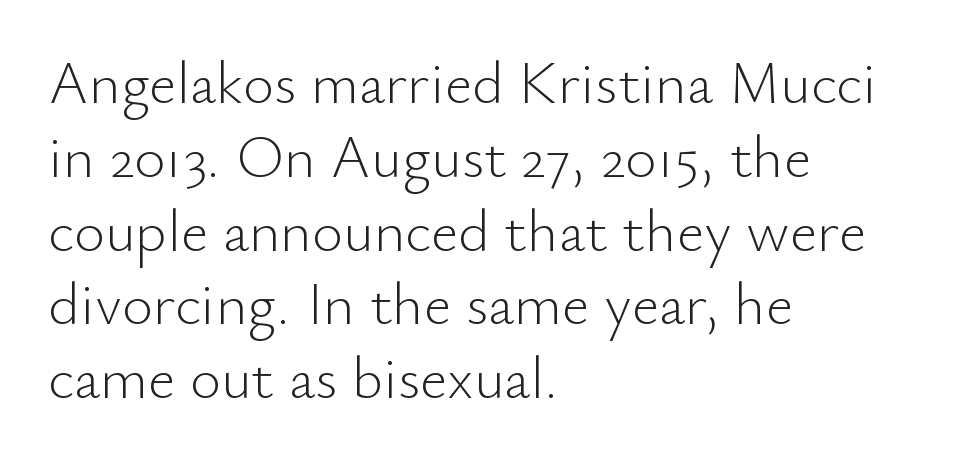
The image shows 60 px light sans-serif type, upright; set left-aligned, line spacing 1.23x, normal letter spacing, not underlined; low stroke contrast and a small x-height.
